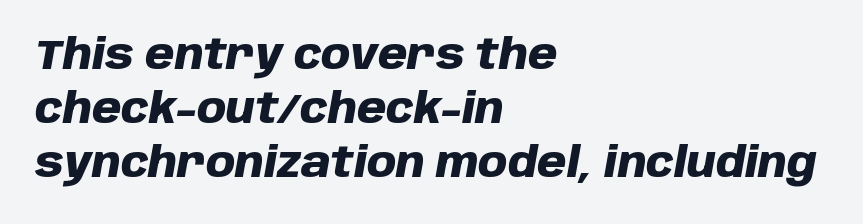
{"italic": "yes", "lean": "right", "slant_degrees": 10, "bold": "yes", "weight": "heavy", "width": "normal", "stroke_contrast": "low", "x_height": "large", "monospaced": "no", "underline": "no", "align": "left", "line_spacing": "normal", "line_spacing_ratio": 1.29, "letter_spacing": "normal", "letter_spacing_em": 0.0, "glyph_px": 42}
